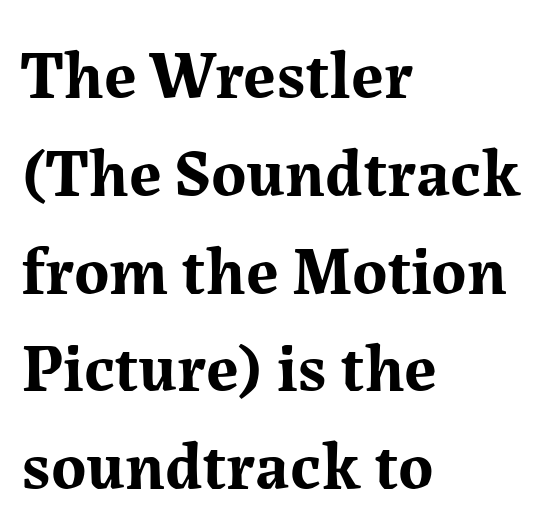
Is this a fixed-width face? No — the glyphs have proportional, varying widths. Weight: bold. The foot of each line stays bare and open. Horizontal alignment here is leftward, the default for most running prose. Vertical strokes here are truly vertical.
